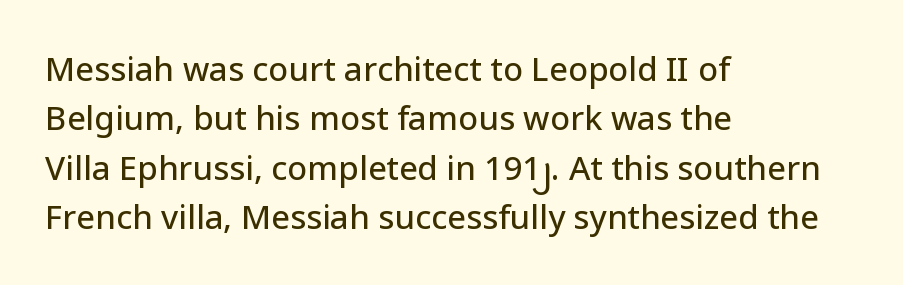
Q: Is the text italic (slanted)? A: No, it is upright.
Q: Is the typeface a serif or a sans-serif typeface? A: Sans-serif.
Q: Is the text underlined? A: No.
Q: How is the paragraph aligned? A: Left-aligned.
Q: Is the spacing between letters normal or unusually wide? A: Normal.
Q: Is the spacing between lines tight, normal or loose? A: Normal.
Q: Width (condensed, normal, or wide)? A: Normal.
Q: Stroke contrast? A: Low.
Q: x-height? A: Medium.
Q: Monospaced? A: No.
